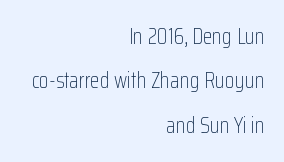
The image shows 22 px text type, upright; set right-aligned, loose line spacing (2.02x), normal letter spacing, not underlined.
